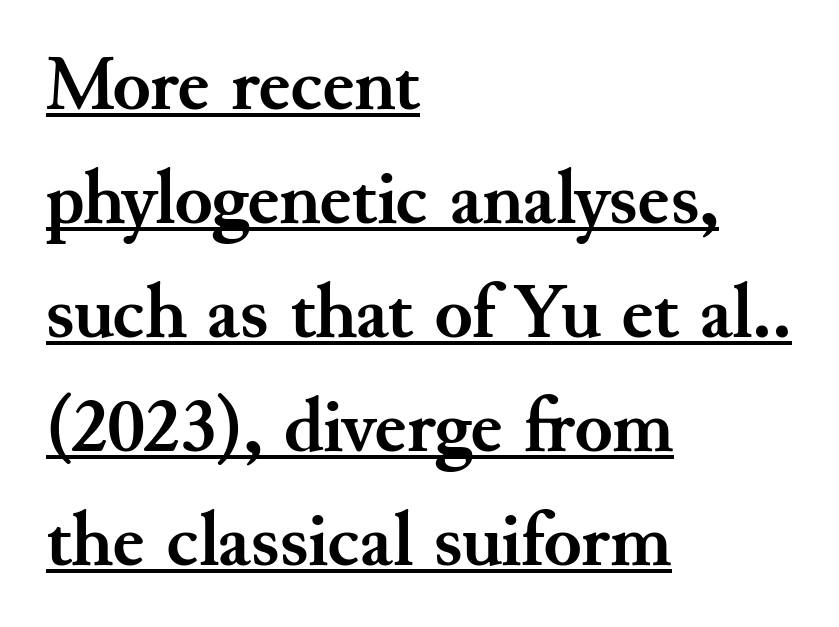
Q: Is the text bold? A: Yes.
Q: Is the text italic (slanted)? A: No, it is upright.
Q: Is the typeface a serif or a sans-serif typeface? A: Serif.
Q: Is the text underlined? A: Yes.
Q: How is the paragraph aligned? A: Left-aligned.
Q: Is the spacing between letters normal or unusually wide? A: Normal.
Q: Is the spacing between lines tight, normal or loose? A: Normal.
Q: Width (condensed, normal, or wide)? A: Normal.
Q: Stroke contrast? A: Medium.
Q: x-height? A: Small.
Q: Monospaced? A: No.
